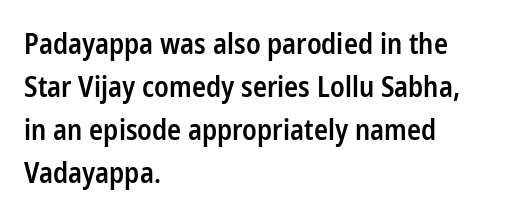
Note the varied advance widths — an 'i' is clearly narrower than an 'm'. In terms of letterspacing, this is plain default setting. This rendering features lettering with no underline. Does the lettering tilt? It doesn't — this is upright. The paragraph has a hard left edge and a soft right edge.
